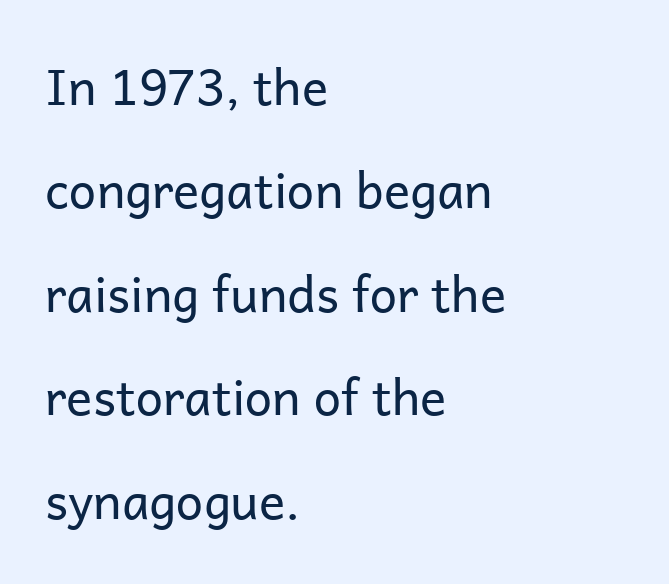
Q: Is the text bold? A: No.
Q: Is the text italic (slanted)? A: No, it is upright.
Q: Is the typeface a serif or a sans-serif typeface? A: Sans-serif.
Q: Is the text underlined? A: No.
Q: How is the paragraph aligned? A: Left-aligned.
Q: Is the spacing between letters normal or unusually wide? A: Normal.
Q: Is the spacing between lines tight, normal or loose? A: Loose.
Q: Width (condensed, normal, or wide)? A: Normal.
Q: Stroke contrast? A: Low.
Q: x-height? A: Medium.
Q: Monospaced? A: No.
